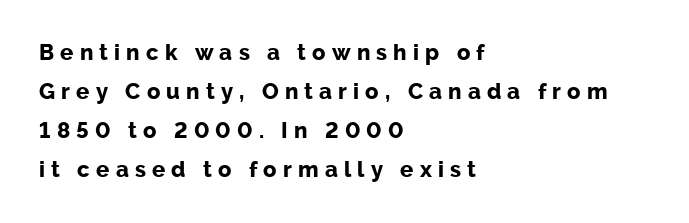
These words are printed bold, with thick strokes throughout. Alignment: flush left. How are the letters spaced? Widely, with obvious added tracking. Honestly, there is no underline to notice here at all. When letters stand straight like this, we call the style roman or upright.
